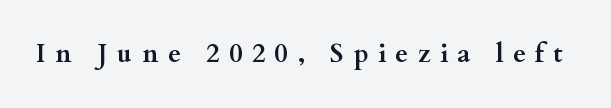
Q: Is the text bold? A: Yes.
Q: Is the text italic (slanted)? A: No, it is upright.
Q: Is the text underlined? A: No.
Q: Is the spacing between letters normal or unusually wide? A: Unusually wide.
